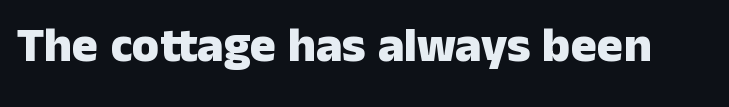
{"serif": "no", "italic": "no", "bold": "yes", "weight": "heavy", "width": "normal", "stroke_contrast": "low", "x_height": "medium", "monospaced": "no", "underline": "no", "letter_spacing": "normal", "letter_spacing_em": 0.0, "glyph_px": 49}
